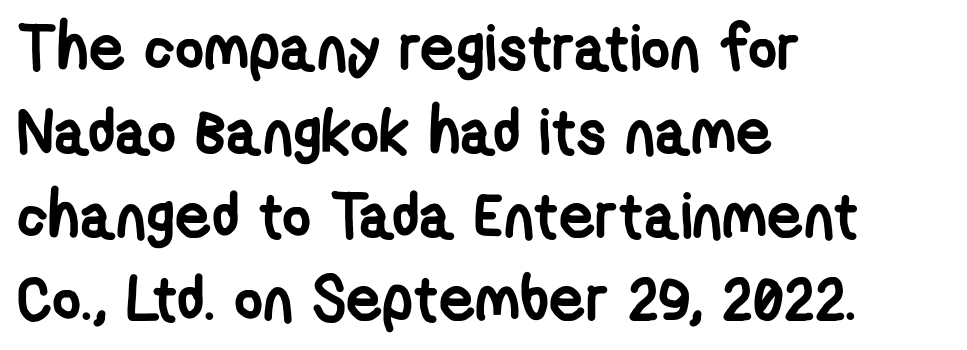
If you drew a ruler down the left edge, every line would touch it. Strong, thick strokes mark this as bold type. Letters rest on an invisible, unmarked baseline. What's the leading like? Ordinary, nothing unusual. Words appear dense and cohesive because spacing is normal.
